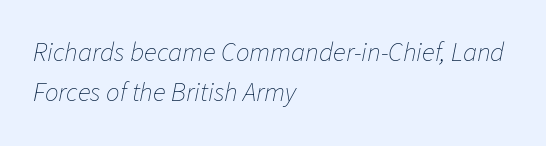
The image shows 27 px text type, italic (leaning right); set left-aligned, normal line spacing (1.5x), normal letter spacing, not underlined.
